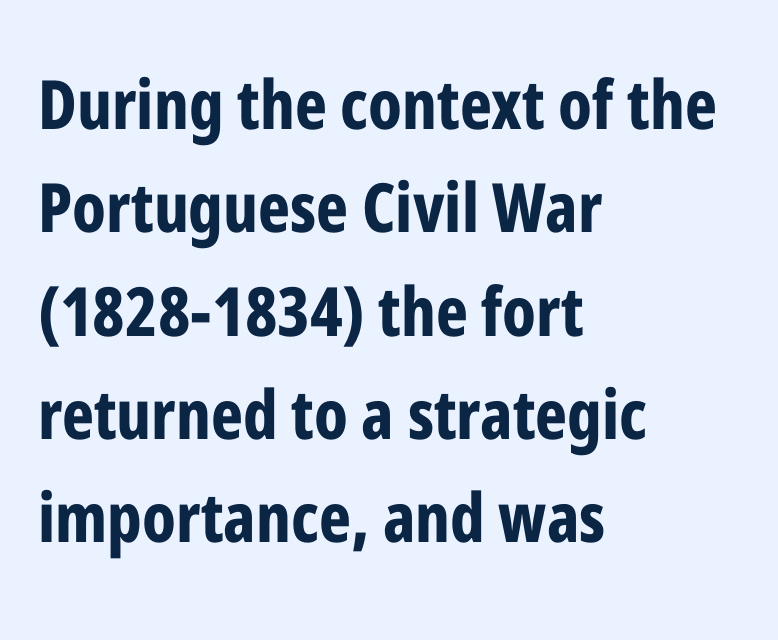
The image shows 68 px bold, condensed sans-serif type, upright; set left-aligned, normal line spacing (1.52x), normal letter spacing, not underlined; low stroke contrast and a medium x-height.
